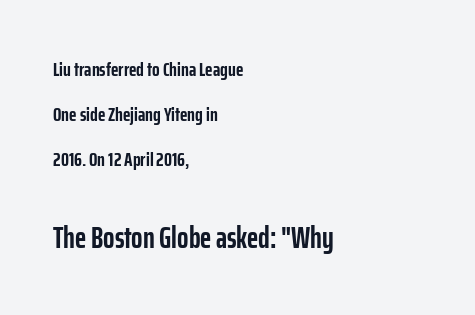
{"serif": "no", "italic": "no", "bold": "yes", "weight": "semibold", "width": "condensed", "stroke_contrast": "low", "x_height": "medium", "monospaced": "no", "underline": "no", "align": "left", "line_spacing": "loose", "line_spacing_ratio": 2.26, "letter_spacing": "normal", "letter_spacing_em": 0.0, "larger_block": "second", "size_ratio": 1.5, "glyph_px": 30}
